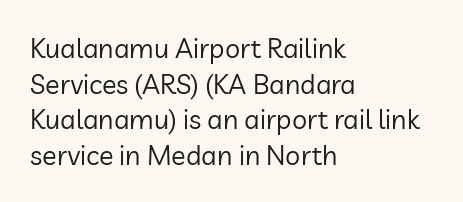
Notice how descenders clear the ascenders below comfortably — that's standard leading. Rule under the text: the space is simply empty. This rendering uses left alignment, leaving the right contour irregular. The type sits square on the baseline with zero lean. The font sits on the lighter half of the weight spectrum, regular included. The gaps between neighbouring characters are ordinary and unremarkable.
